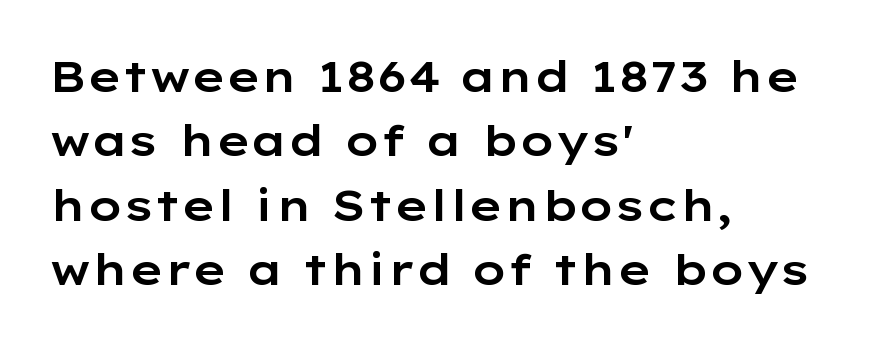
The setting favours the left margin, as ordinary paragraphs usually do. The rendering keeps characters at their native spacing. A typesetter would call this leading conventional body-copy spacing. The typeface chosen for these lines omits serifs. You could not count columns in this text — the font is proportionally spaced. The lettering holds an erect, upright posture throughout.
